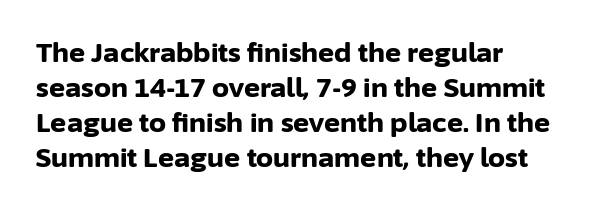
Q: Is the text bold? A: Yes.
Q: Is the text italic (slanted)? A: No, it is upright.
Q: Is the text underlined? A: No.
Q: Is the spacing between letters normal or unusually wide? A: Normal.
Q: Is the spacing between lines tight, normal or loose? A: Normal.
